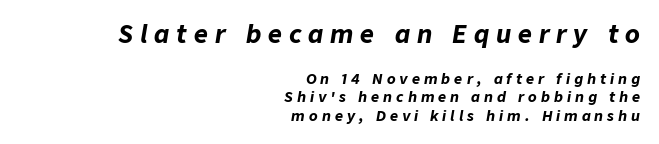
Q: Is the text bold? A: Yes.
Q: Is the text italic (slanted)? A: Yes, it leans right by about 9 degrees.
Q: Is the text underlined? A: No.
Q: How is the paragraph aligned? A: Right-aligned.
Q: Is the spacing between letters normal or unusually wide? A: Unusually wide.
Q: Is the spacing between lines tight, normal or loose? A: Normal.
Q: Which block of text is set in a larger size, the first (top) or the second (bottom)? A: The first (top) one.
